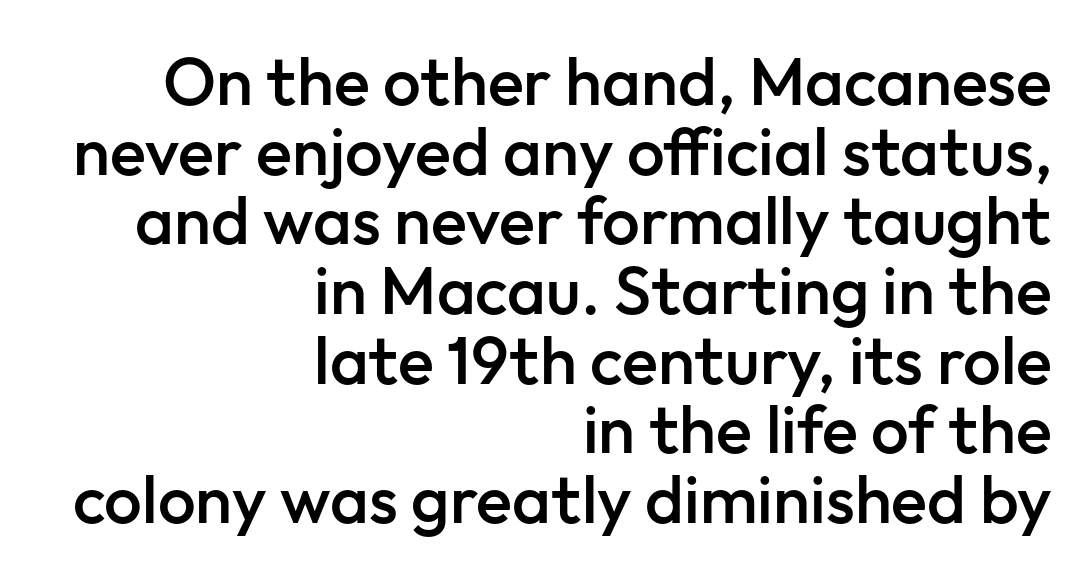
Rule under the text: the space is simply empty. Note: no serifs on the glyphs. A typesetter would call this proportional, since set widths differ per character. The specimen reads as upright at a glance. Summary of vertical rhythm: compact, with narrow interline spacing. The typesetting leans somewhat heavy: a semibold.
